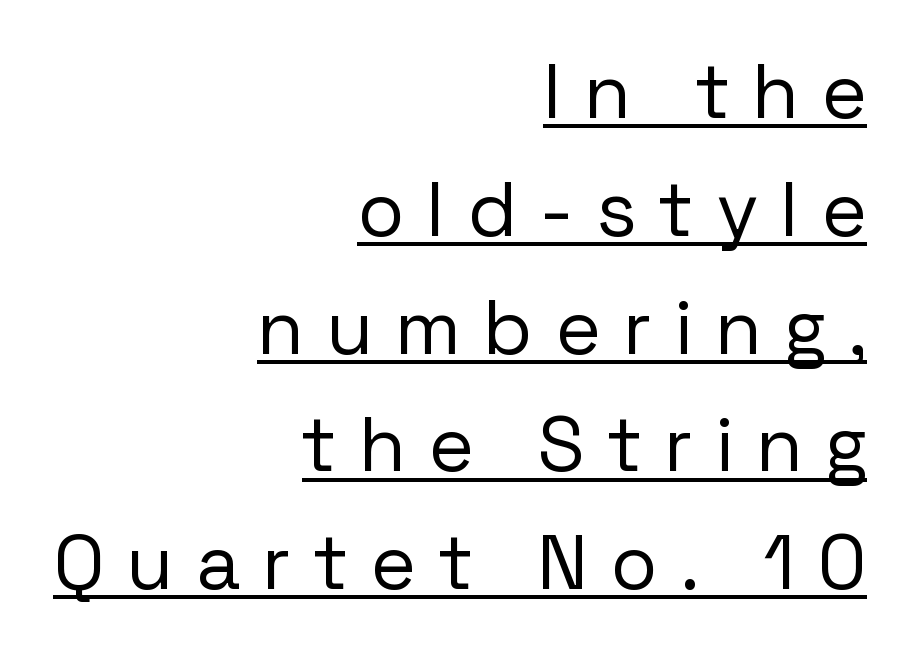
{"serif": "no", "italic": "no", "bold": "no", "weight": "regular", "width": "normal", "stroke_contrast": "low", "x_height": "medium", "monospaced": "no", "underline": "yes", "align": "right", "line_spacing": "normal", "line_spacing_ratio": 1.53, "letter_spacing": "wide", "letter_spacing_em": 0.31, "glyph_px": 77}
